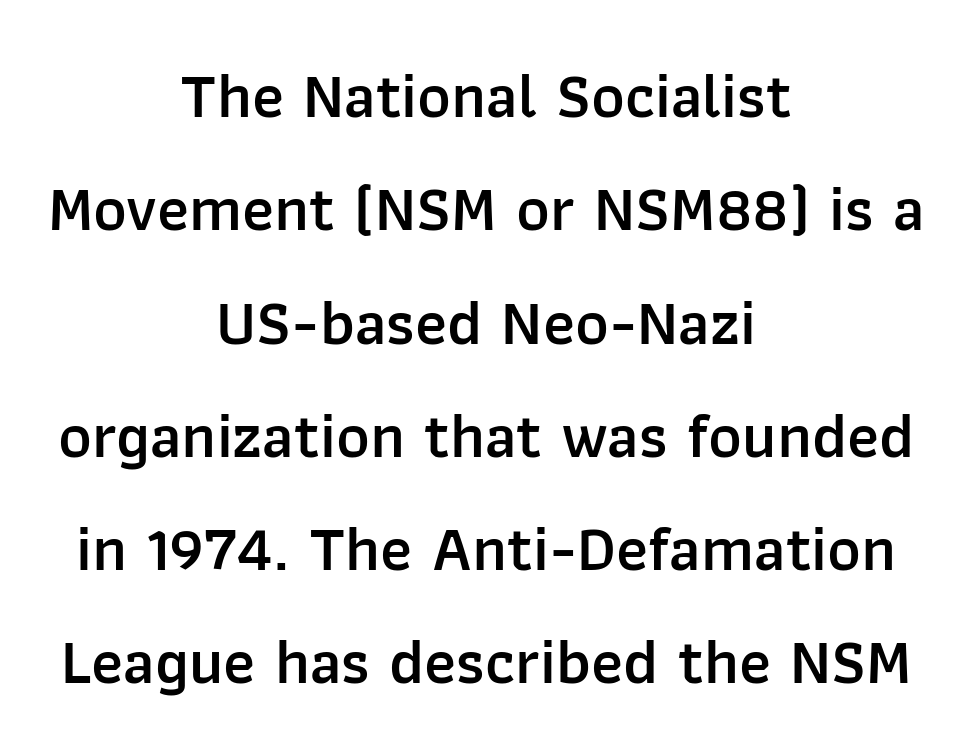
The image shows 64 px semibold sans-serif type, upright; set centered, line spacing 1.77x, normal letter spacing, not underlined; low stroke contrast and a medium x-height.
